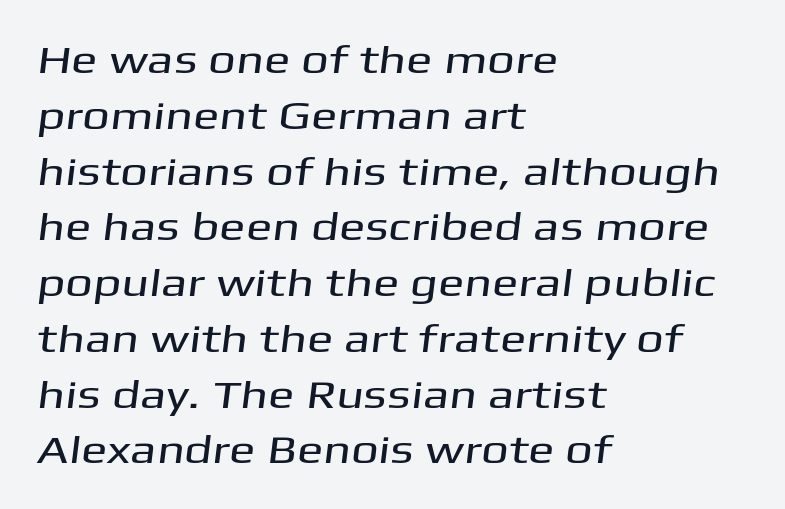
The image shows 39 px wide sans-serif type; set left-aligned, normal line spacing (1.43x), normal letter spacing, not underlined; medium stroke contrast and a medium x-height.
